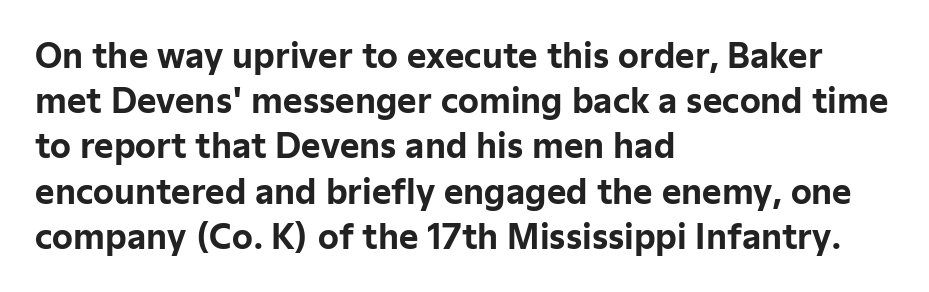
Whoever set this chose a conventional vertical rhythm. Are there feet on the stems? There aren't — it's a sans. Character widths vary here, with narrow letters taking less room than wide ones. Descenders hang freely into open space.
